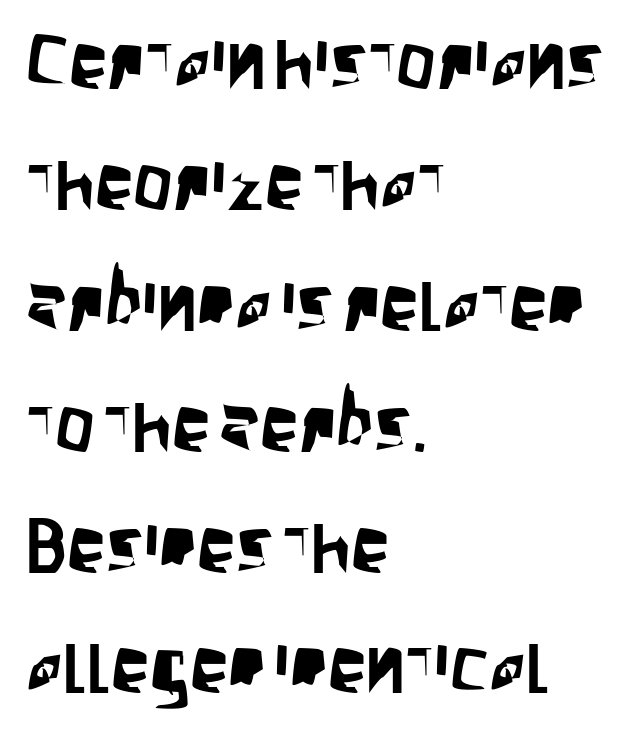
{"serif": "no", "italic": "no", "width": "condensed", "stroke_contrast": "low", "x_height": "large", "monospaced": "no", "underline": "no", "align": "left", "line_spacing": "normal", "line_spacing_ratio": 1.55, "letter_spacing": "normal", "letter_spacing_em": 0.0, "glyph_px": 78}
